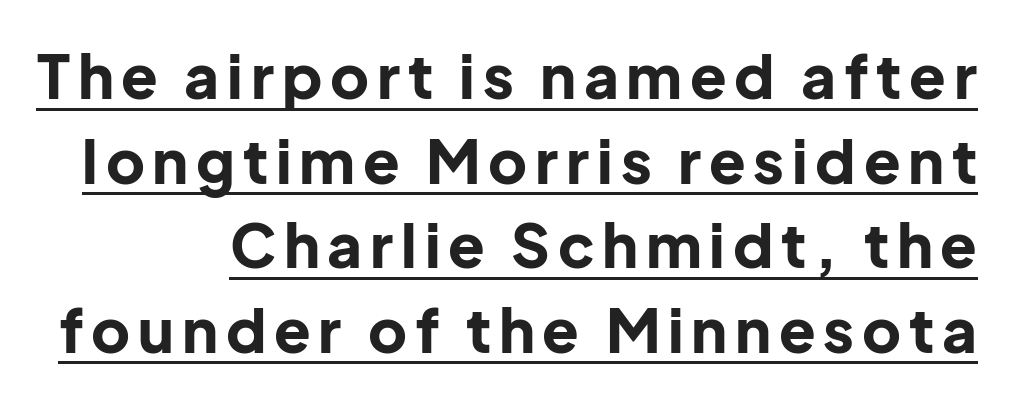
Does the type have serifs? No, each stem ends abruptly. Notice how thick the strokes are: this is what a full bold looks like. Is there an underline? Yes — a line sits under the letters. A normal amount of white space separates one row of letters from the next. You can tell it's not italic because the verticals are truly vertical.
